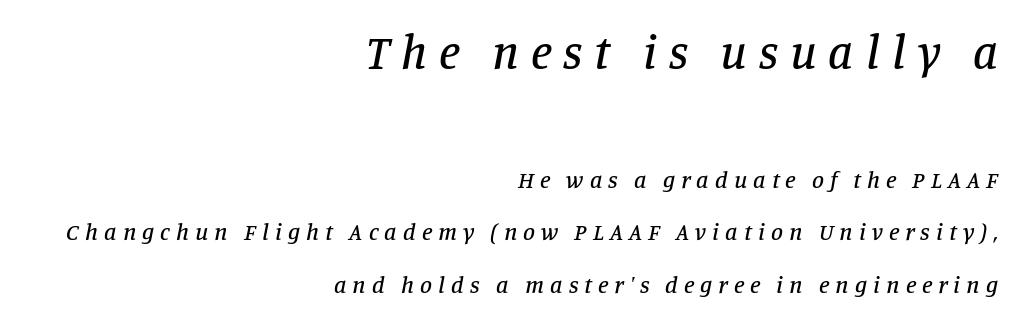
The type family on display is of the serif kind. The string is rendered with underlining switched off. Larger block? The one above; the one below is distinctly smaller. Is the block centered? No — it sits flush against the right margin.
